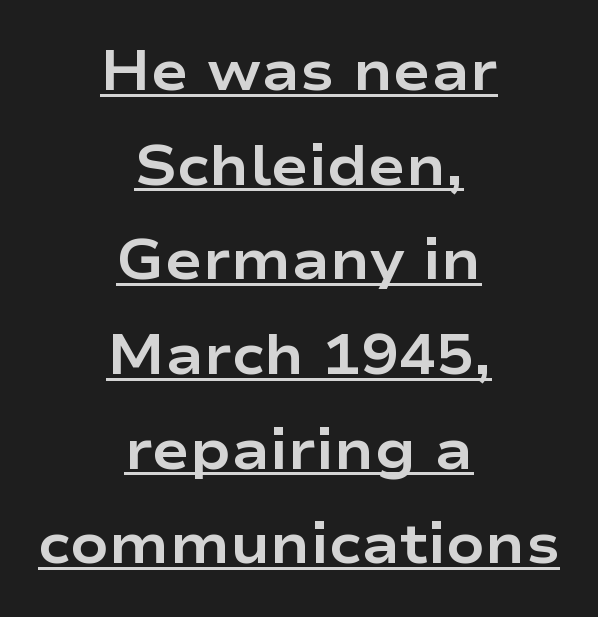
Q: Is the text bold? A: Yes.
Q: Is the text italic (slanted)? A: No, it is upright.
Q: Is the typeface a serif or a sans-serif typeface? A: Sans-serif.
Q: Is the text underlined? A: Yes.
Q: How is the paragraph aligned? A: Centered.
Q: Is the spacing between letters normal or unusually wide? A: Normal.
Q: Is the spacing between lines tight, normal or loose? A: Normal.
Q: Width (condensed, normal, or wide)? A: Wide.
Q: Stroke contrast? A: Low.
Q: x-height? A: Medium.
Q: Monospaced? A: No.
